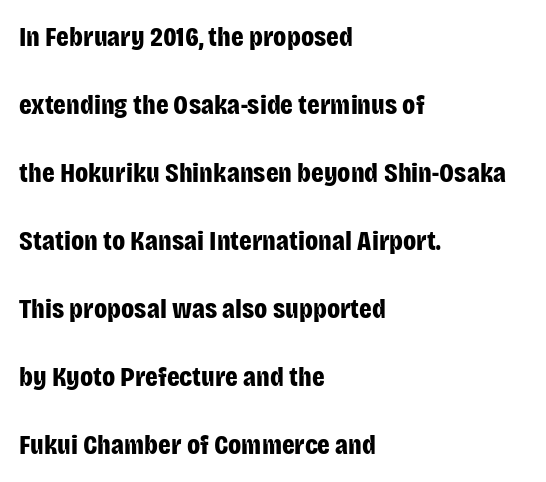
The image shows 28 px bold, condensed sans-serif type, upright; set left-aligned, loose line spacing (2.43x), normal letter spacing, not underlined; low stroke contrast and a large x-height.
